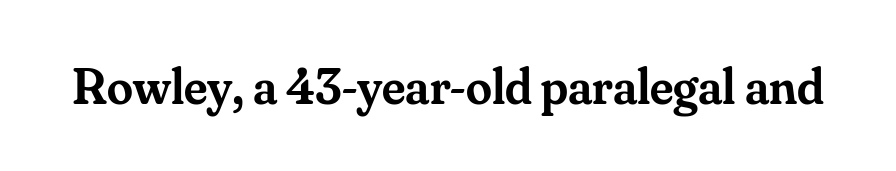
{"serif": "yes", "italic": "no", "bold": "semi", "weight": "semibold", "width": "normal", "stroke_contrast": "medium", "x_height": "small", "monospaced": "no", "underline": "no", "letter_spacing": "normal", "letter_spacing_em": 0.0, "glyph_px": 52}
